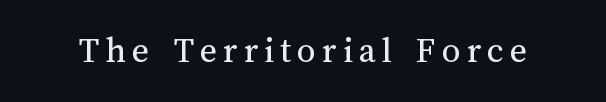
{"italic": "no", "bold": "no", "weight": "regular", "width": "normal", "stroke_contrast": "medium", "x_height": "medium", "monospaced": "no", "underline": "no", "glyph_px": 37}
